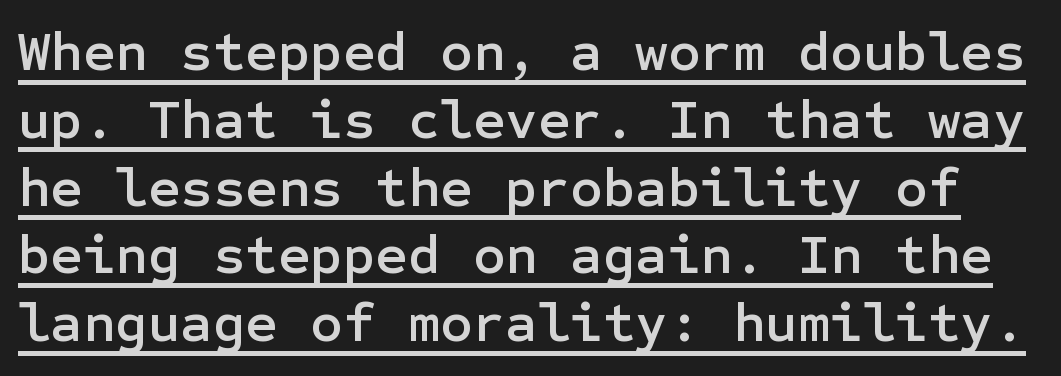
The face used here is rendered with its standard letterfit. Glance below the letters and you will spot a drawn line. Serif or sans? Sans — the stroke terminals are bare. The lettering holds an erect, upright posture throughout.
